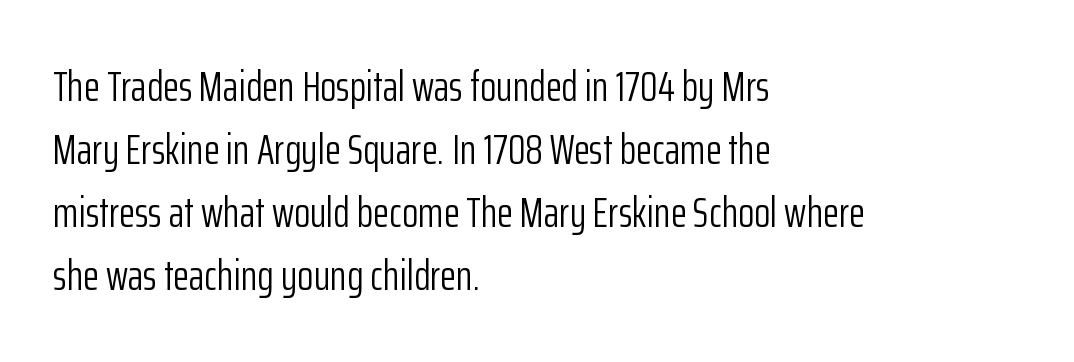
The image shows 42 px light, condensed sans-serif type, upright; set left-aligned, normal line spacing (1.5x), normal letter spacing, not underlined; low stroke contrast and a medium x-height.
